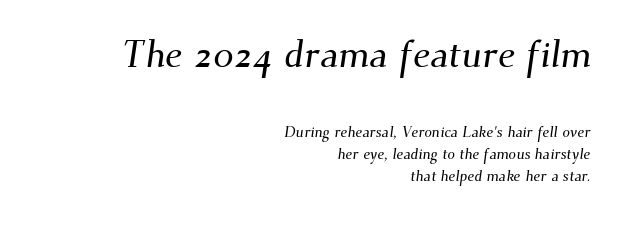
Spacing verdict: proportional, widths tailored to each character. The zone under the glyphs is completely vacant. This rendering leaves character spacing at its baseline value. The rows are spaced the way most documents space them.
